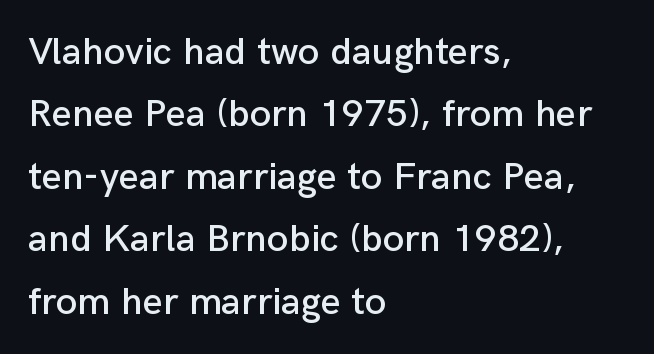
The image shows 39 px sans-serif type, upright; set left-aligned, normal line spacing (1.6x), normal letter spacing, not underlined; low stroke contrast and a medium x-height.
